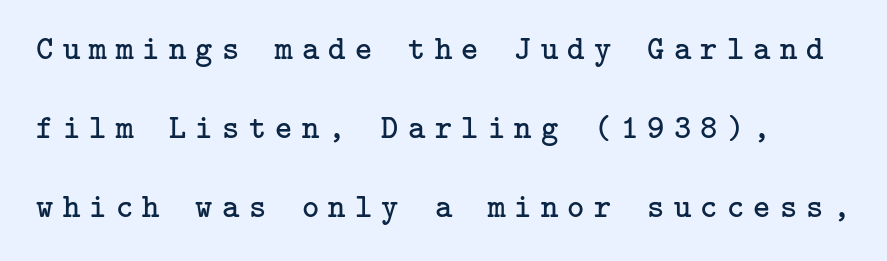
{"serif": "yes", "italic": "no", "bold": "no", "weight": "regular", "width": "normal", "stroke_contrast": "low", "x_height": "medium", "underline": "no", "line_spacing": "loose", "line_spacing_ratio": 2.39, "letter_spacing": "wide", "letter_spacing_em": 0.28, "glyph_px": 33}
